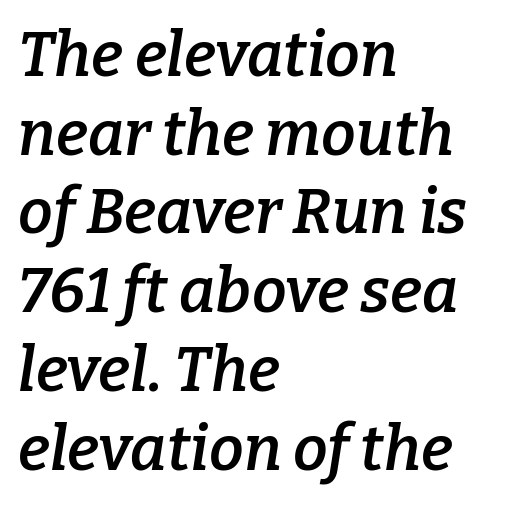
The image shows 62 px semibold serif type, italic (leaning right); set left-aligned, normal line spacing (1.27x), normal letter spacing, not underlined; low stroke contrast and a medium x-height.
